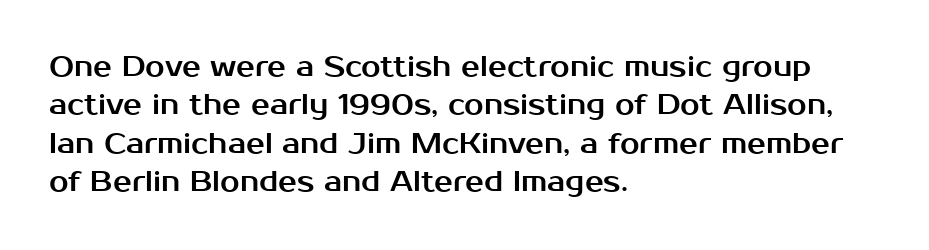
The image shows 28 px sans-serif type, upright; set left-aligned, normal line spacing (1.37x), normal letter spacing, not underlined; medium stroke contrast and a medium x-height.
